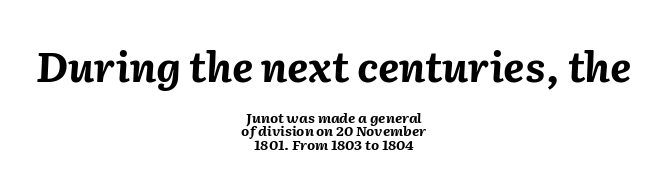
The image shows 41 px bold type, italic (leaning right); set centered, tight line spacing (0.97x), normal letter spacing, not underlined; the first (top) block is 2.93x larger; medium stroke contrast and a medium x-height.
